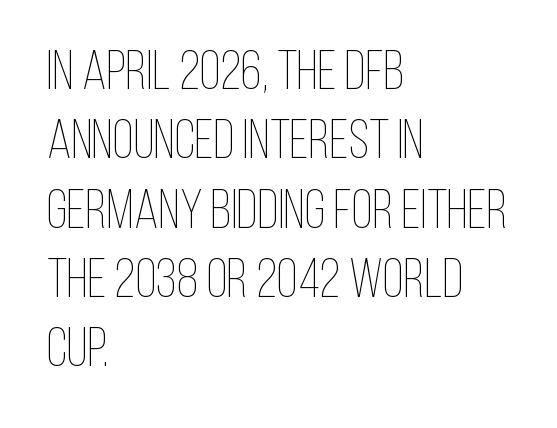
{"italic": "no", "bold": "no", "weight": "thin", "width": "condensed", "stroke_contrast": "low", "x_height": "large", "monospaced": "no", "underline": "no", "align": "left", "line_spacing": "normal", "line_spacing_ratio": 1.26, "letter_spacing": "normal", "letter_spacing_em": 0.0, "glyph_px": 55}
